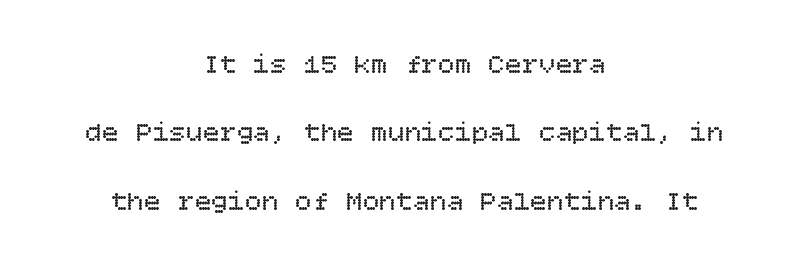
Q: Is the text bold? A: No.
Q: Is the text italic (slanted)? A: No, it is upright.
Q: Is the text underlined? A: No.
Q: How is the paragraph aligned? A: Centered.
Q: Is the spacing between letters normal or unusually wide? A: Normal.
Q: Is the spacing between lines tight, normal or loose? A: Loose.
Q: Width (condensed, normal, or wide)? A: Normal.
Q: Stroke contrast? A: Low.
Q: x-height? A: Large.
